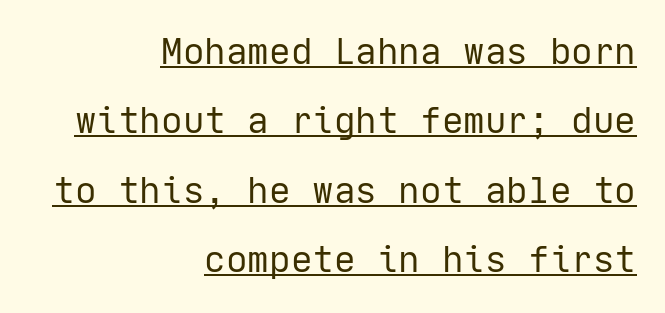
{"serif": "no", "italic": "no", "bold": "no", "weight": "regular", "width": "normal", "stroke_contrast": "low", "x_height": "medium", "underline": "yes", "align": "right", "line_spacing": "loose", "line_spacing_ratio": 1.93, "letter_spacing": "normal", "letter_spacing_em": 0.0, "glyph_px": 36}
